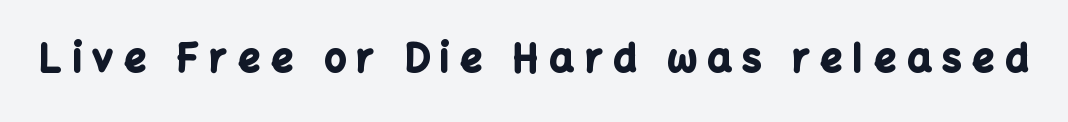
Q: Is the text bold? A: Yes.
Q: Is the text italic (slanted)? A: No, it is upright.
Q: Is the typeface a serif or a sans-serif typeface? A: Sans-serif.
Q: Is the text underlined? A: No.
Q: Is the spacing between letters normal or unusually wide? A: Unusually wide.
Q: Width (condensed, normal, or wide)? A: Normal.
Q: Stroke contrast? A: Low.
Q: x-height? A: Medium.
Q: Monospaced? A: No.
